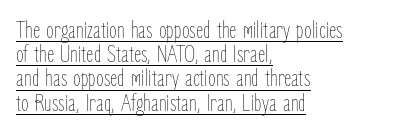
The typesetter has applied underlining to the passage shown. The typography opts for an upright posture over an oblique one. The cut favours lightness, reaching ordinary text weight at its darkest. Is there much room between lines? No — they nearly touch. Look at the tracking — it's just the regular setting, nothing added.
